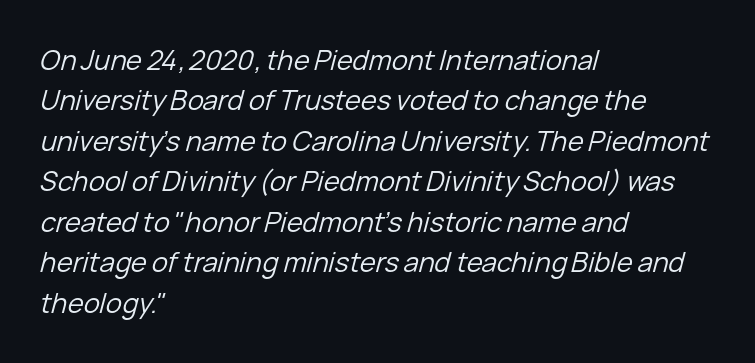
{"italic": "yes", "lean": "right", "slant_degrees": 15, "bold": "no", "underline": "no", "align": "left", "line_spacing": "normal", "line_spacing_ratio": 1.5, "letter_spacing": "normal", "letter_spacing_em": 0.0, "glyph_px": 27}
